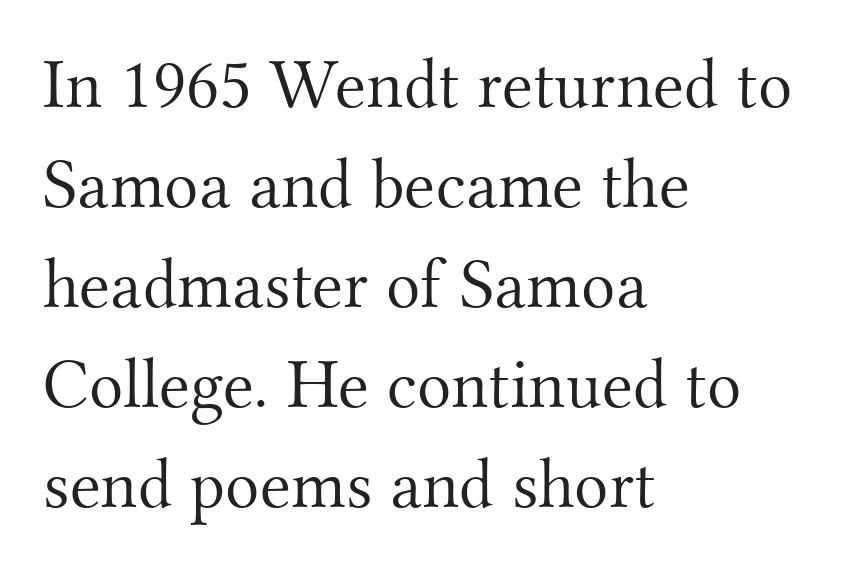
Each new line begins a customary step beneath the previous one. The rendering uses natural spacing where letterforms have individual widths. Font category for this specimen: serif. Plain, unruled lines of type.
